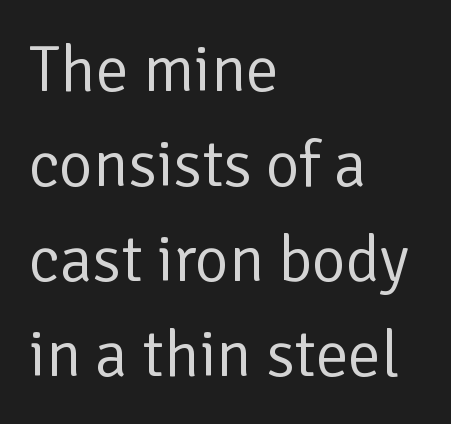
Q: Is the text bold? A: No.
Q: Is the text italic (slanted)? A: No, it is upright.
Q: Is the typeface a serif or a sans-serif typeface? A: Sans-serif.
Q: Is the text underlined? A: No.
Q: How is the paragraph aligned? A: Left-aligned.
Q: Is the spacing between letters normal or unusually wide? A: Normal.
Q: Is the spacing between lines tight, normal or loose? A: Normal.
Q: Width (condensed, normal, or wide)? A: Normal.
Q: Stroke contrast? A: Low.
Q: x-height? A: Medium.
Q: Monospaced? A: No.
